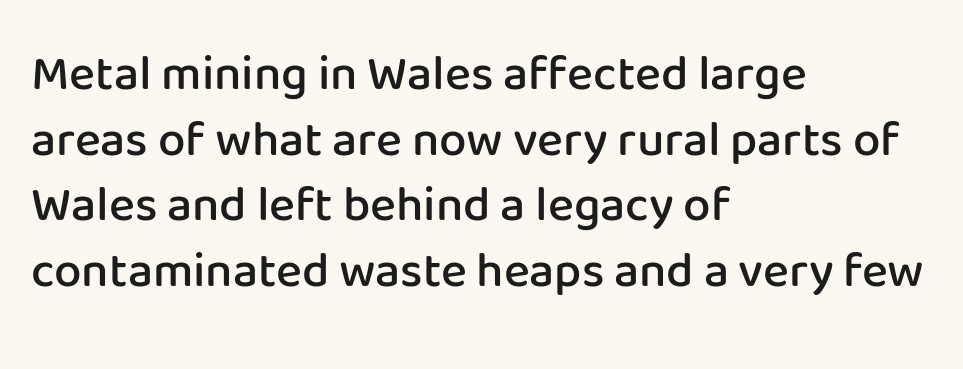
Check where the strokes stop: nothing finishes them off — pure sans. Words appear dense and cohesive because spacing is normal. Left-aligned paragraph, ragged on the right. This is moderately heavy type, rendered in semibold. The rows are spaced the way most documents space them. Looks like regular typesetting: each glyph gets only the width it needs.
